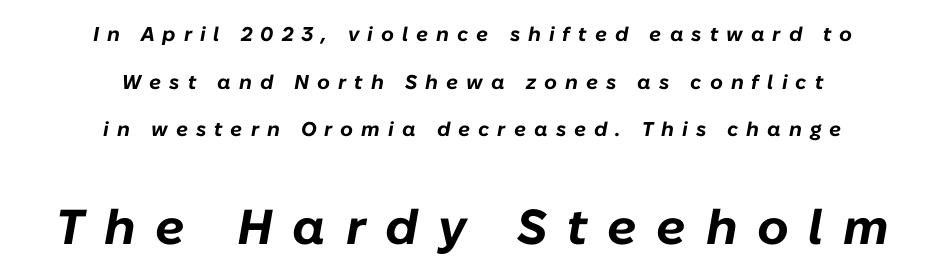
No word sits above an underline. The rendering uses natural spacing where letterforms have individual widths. Block two is the big one; block one sits smaller above it. Is the type slanted? Yes — the strokes lean at a clear angle. Is there much room between lines? Yes — plenty of vertical air separates them. Each line is balanced around a shared central axis.
